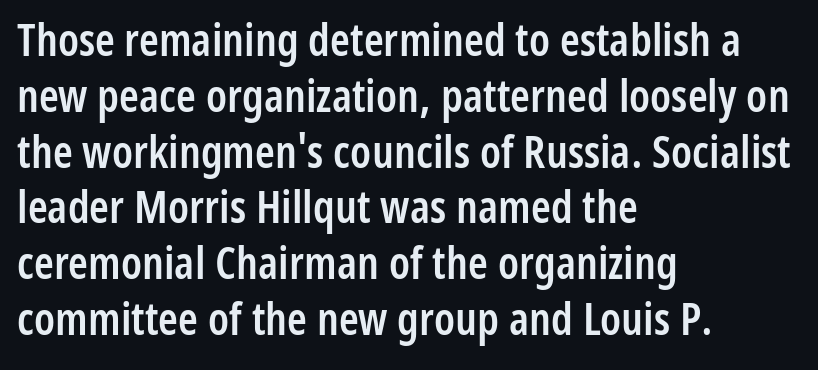
{"serif": "no", "italic": "no", "bold": "semi", "weight": "semibold", "width": "condensed", "stroke_contrast": "low", "x_height": "medium", "monospaced": "no", "underline": "no", "align": "left", "line_spacing_ratio": 1.24, "letter_spacing": "normal", "letter_spacing_em": 0.0, "glyph_px": 45}
